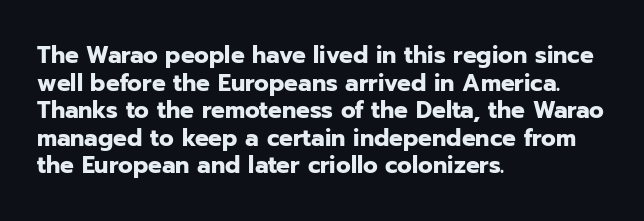
Q: Is the text bold? A: Yes.
Q: Is the text italic (slanted)? A: No, it is upright.
Q: Is the text underlined? A: No.
Q: How is the paragraph aligned? A: Left-aligned.
Q: Is the spacing between letters normal or unusually wide? A: Normal.
